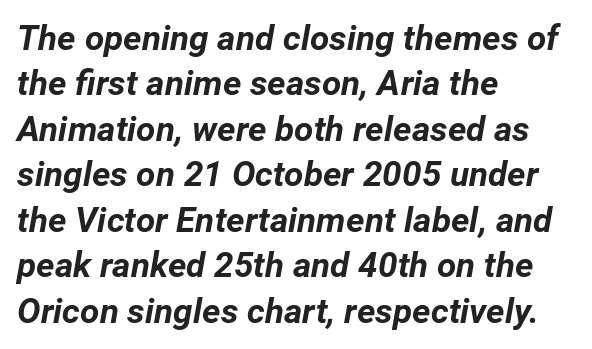
Is the type slanted? Yes — the strokes lean at a clear angle. The paragraph has a hard left edge and a soft right edge. Strokes here are thick enough to call this a true bold. Descender tails drop into unmarked territory.
